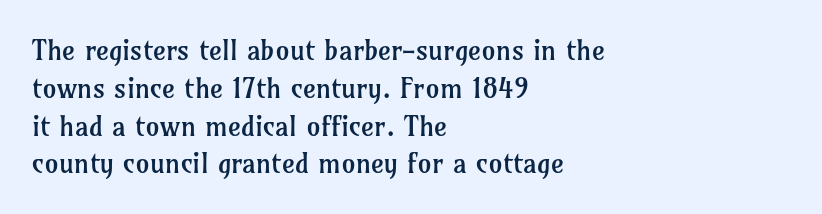
Does extra space separate the letters? No, they use regular spacing. These lines are rendered in a variable-pitch font. Leading matches the norm, producing a regular column. The space beneath each line is pristine and unruled.
